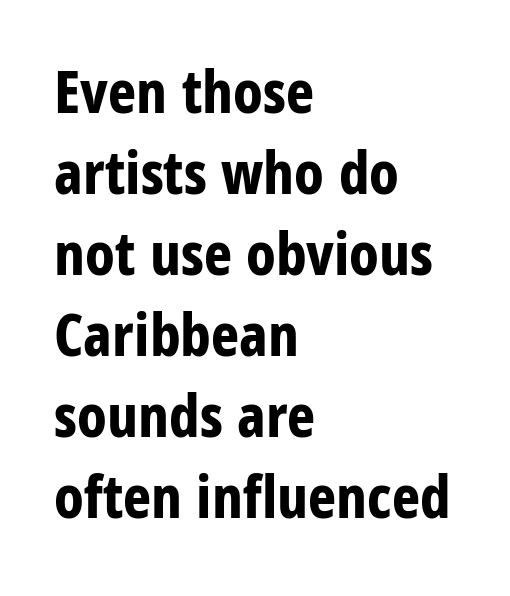
The image shows 60 px bold, condensed sans-serif type, upright; set left-aligned, normal line spacing (1.35x), normal letter spacing, not underlined; low stroke contrast and a large x-height.
